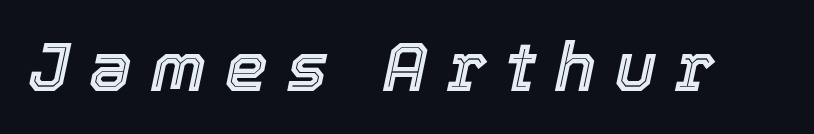
{"italic": "yes", "lean": "right", "slant_degrees": 12, "width": "normal", "x_height": "medium", "monospaced": "no", "underline": "no", "letter_spacing": "wide", "letter_spacing_em": 0.28, "glyph_px": 68}
